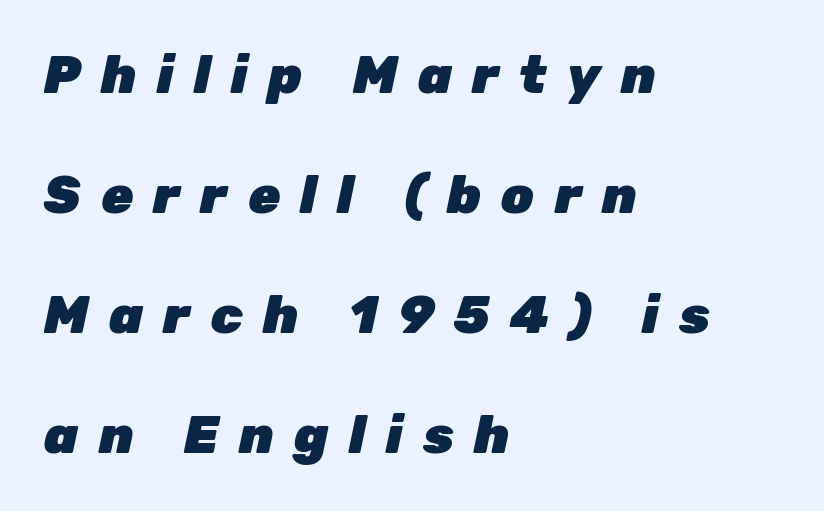
The axis of the letterforms is tilted away from vertical. Honestly, the letter spacing is so wide it's the main thing you notice. The gap between lines stays unmarked. Note the varied advance widths — an 'i' is clearly narrower than an 'm'. A classic flush-left, rag-right setting is used for this passage.
